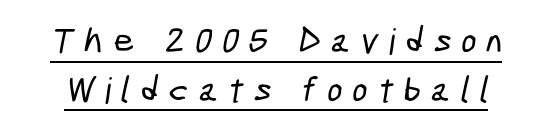
The image shows 36 px condensed sans-serif type; set normal line spacing (1.35x), unusually wide letter spacing (+0.29 em), underlined; low stroke contrast and a medium x-height.
